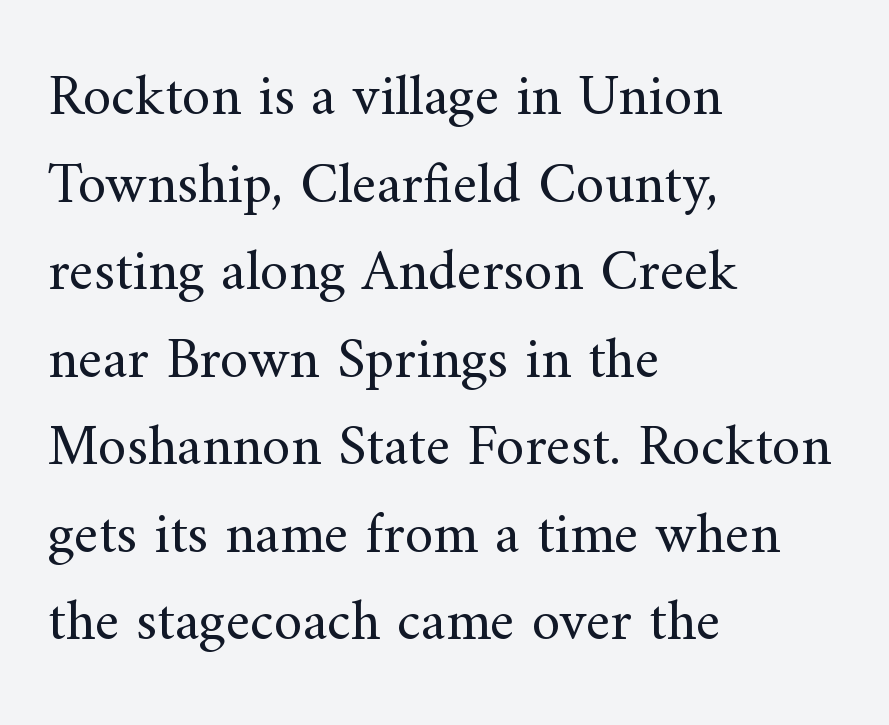
The image shows 58 px regular-weight serif type, upright; set left-aligned, normal line spacing (1.51x), normal letter spacing, not underlined; medium stroke contrast and a small x-height.
